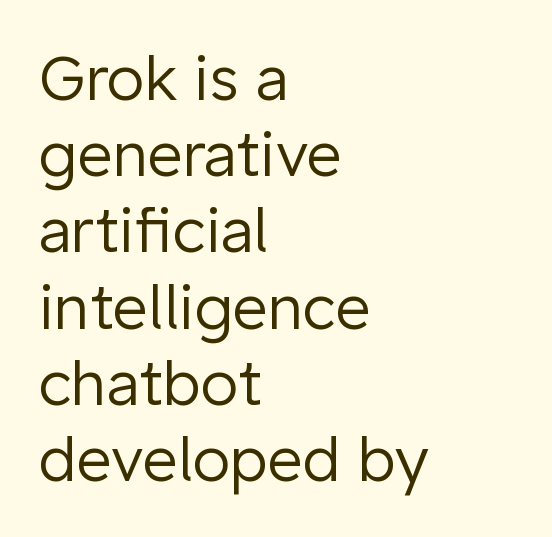
{"serif": "no", "italic": "no", "bold": "no", "weight": "regular", "width": "normal", "stroke_contrast": "low", "x_height": "medium", "monospaced": "no", "underline": "no", "align": "left", "line_spacing": "normal", "line_spacing_ratio": 1.25, "letter_spacing": "normal", "letter_spacing_em": 0.0, "glyph_px": 61}
